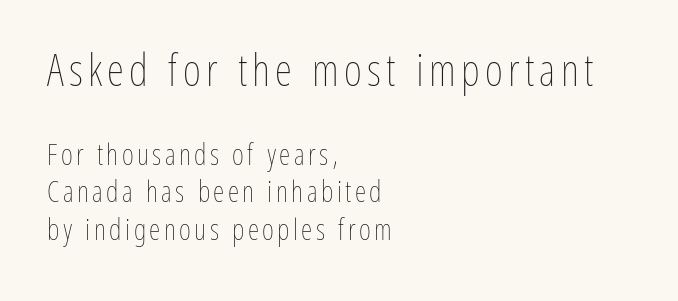
Character widths vary here, with narrow letters taking less room than wide ones. Quick note: underline off. The font sits on the lighter half of the weight spectrum, regular included. The first block has been scaled up relative to the second. These lines were composed using upright roman letters. A student would call this left alignment; a typographer would say flush left, rag right.
